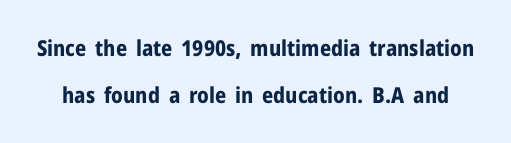
Plain, unruled lines of type. How would I describe the line gaps? Wide and relaxed. Characters remain perfectly vertical along every line. Each glyph is drawn with heavy, bold strokes. Glyph-to-glyph distance matches everyday printed text.
